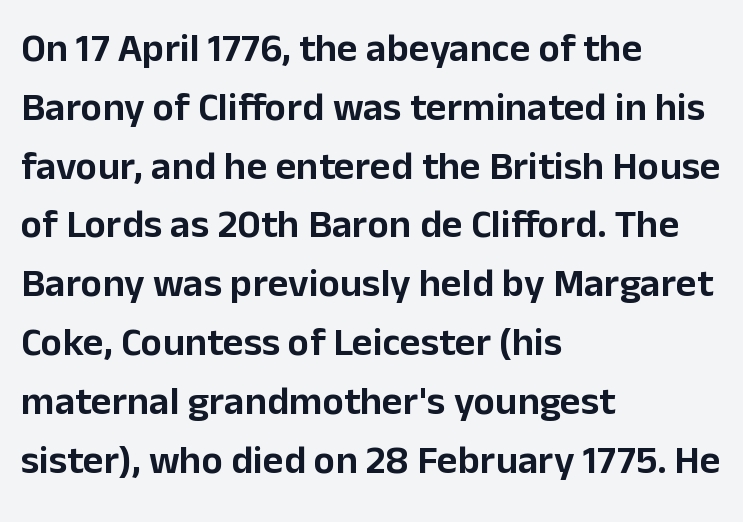
The image shows 40 px sans-serif type, upright; set left-aligned, normal line spacing (1.47x), normal letter spacing, not underlined; low stroke contrast and a medium x-height.
